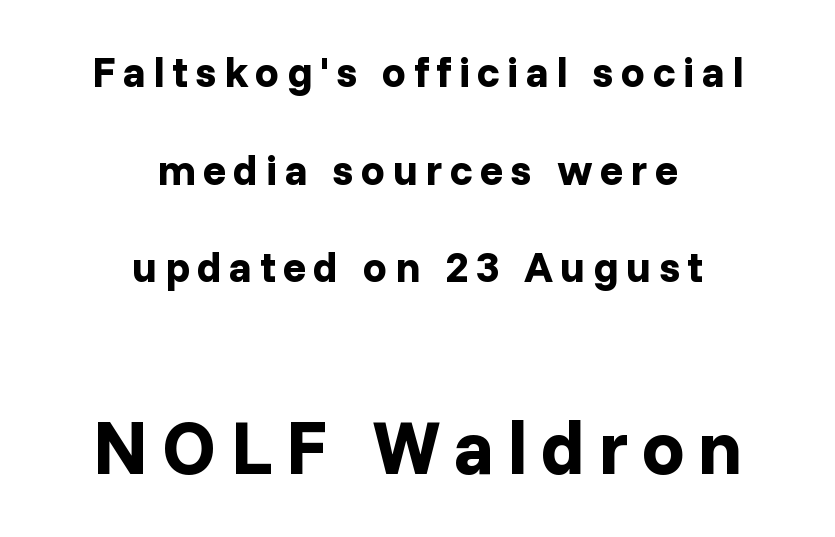
Q: Is the text bold? A: Yes.
Q: Is the text italic (slanted)? A: No, it is upright.
Q: Is the typeface a serif or a sans-serif typeface? A: Sans-serif.
Q: Is the text underlined? A: No.
Q: How is the paragraph aligned? A: Centered.
Q: Is the spacing between lines tight, normal or loose? A: Loose.
Q: Which block of text is set in a larger size, the first (top) or the second (bottom)? A: The second (bottom) one.
Q: Width (condensed, normal, or wide)? A: Normal.
Q: Stroke contrast? A: Low.
Q: x-height? A: Medium.
Q: Monospaced? A: No.
